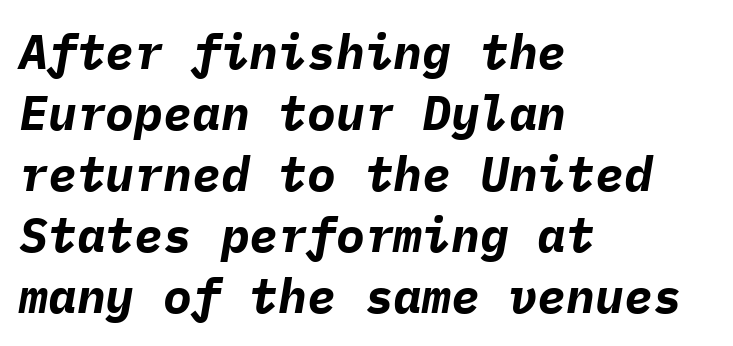
Caption: multi-line text, flush left, ragged right. Every character here occupies the same horizontal width, giving the sample a typewriter-like rhythm. Compared with ordinary roman type, these characters are visibly tilted. Underline: absent. Summary of weight: heavy, a full bold.
